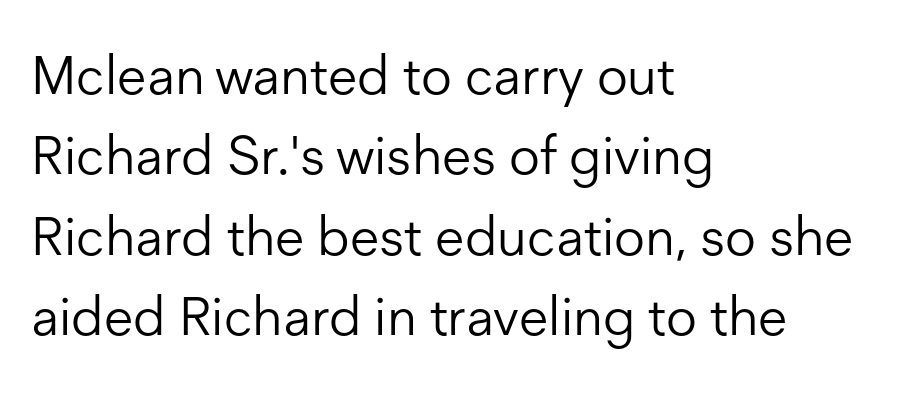
Q: Is the text bold? A: No.
Q: Is the text italic (slanted)? A: No, it is upright.
Q: Is the typeface a serif or a sans-serif typeface? A: Sans-serif.
Q: Is the text underlined? A: No.
Q: How is the paragraph aligned? A: Left-aligned.
Q: Is the spacing between letters normal or unusually wide? A: Normal.
Q: Is the spacing between lines tight, normal or loose? A: Normal.
Q: Width (condensed, normal, or wide)? A: Normal.
Q: Stroke contrast? A: Low.
Q: x-height? A: Medium.
Q: Monospaced? A: No.
